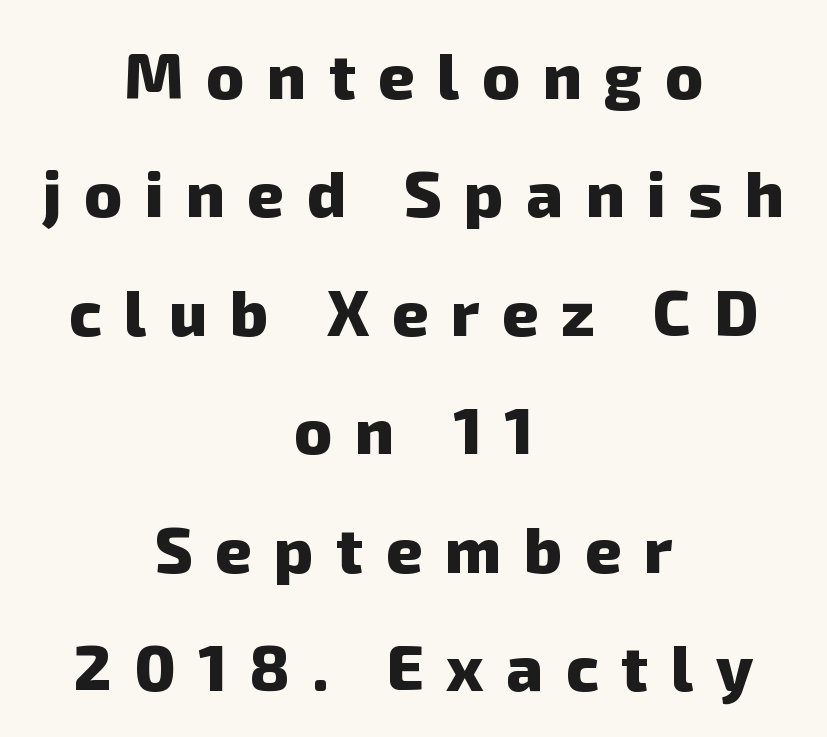
{"serif": "no", "bold": "yes", "weight": "heavy", "width": "normal", "stroke_contrast": "low", "x_height": "medium", "monospaced": "no", "underline": "no", "align": "center", "line_spacing_ratio": 1.85, "letter_spacing": "wide", "letter_spacing_em": 0.35, "glyph_px": 64}
